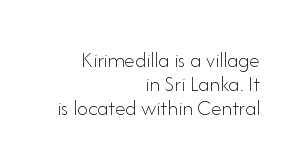
This sample is right-justified, so line beginnings fall wherever the words allow. The rendering uses a small line-height, squeezing the rows. The font's upright variant was chosen for this text. No heavy texture on the line: the type isn't bold. The string is rendered with underlining switched off. Observe the ordinary spacing: letters are neighbours, not strangers.
